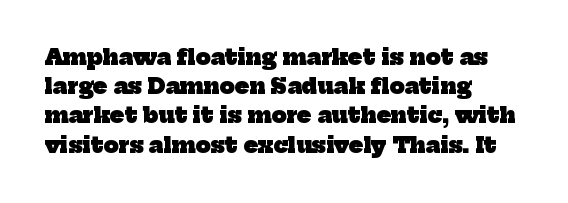
Q: Is the text bold? A: Yes.
Q: Is the text underlined? A: No.
Q: How is the paragraph aligned? A: Left-aligned.
Q: Is the spacing between letters normal or unusually wide? A: Normal.
Q: Is the spacing between lines tight, normal or loose? A: Normal.
